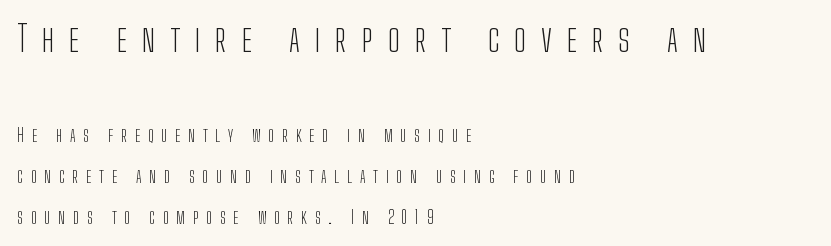
Quick note: not italic, upright. Serif or sans? Sans — the stroke terminals are bare. What's the leading like? Stretched, with rows far apart. Stem width sits at or under what a default text font uses. This rendering uses left alignment, leaving the right contour irregular.
